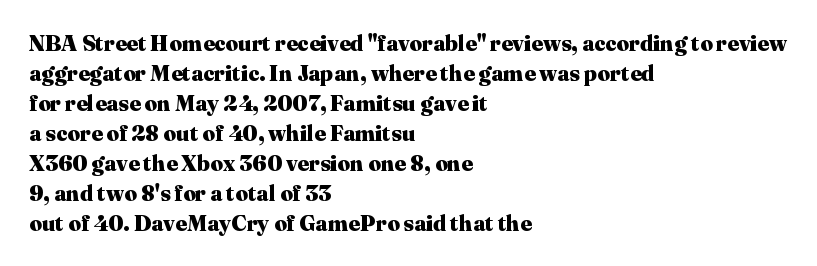
Italic: no, the glyphs are upright roman. Standard letterfit; no display-style spreading of the glyphs. Glance below the letters and you will spot only blank space. Its strokes are broad and dark, the hallmark of bold type.
